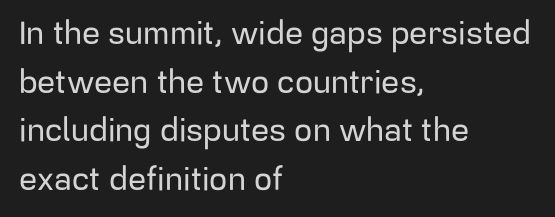
{"serif": "no", "italic": "no", "width": "normal", "stroke_contrast": "low", "x_height": "medium", "monospaced": "no", "underline": "no", "align": "left", "line_spacing": "normal", "line_spacing_ratio": 1.52, "letter_spacing": "normal", "letter_spacing_em": 0.0, "glyph_px": 32}
